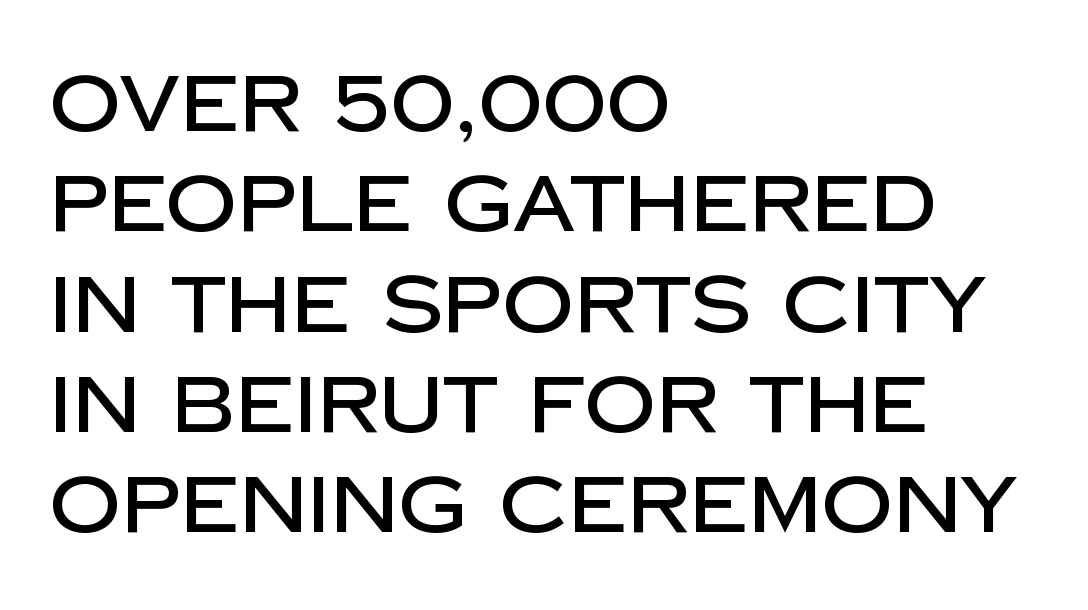
The image shows 79 px sans-serif type, upright; set left-aligned, normal line spacing (1.27x), normal letter spacing, not underlined; low stroke contrast and a large x-height.
